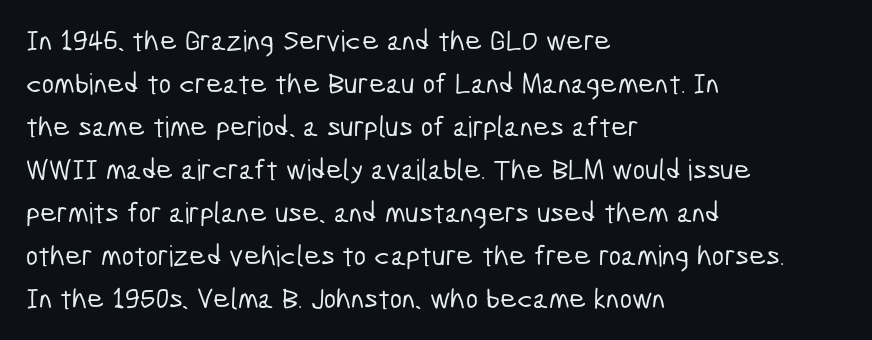
Q: Is the typeface a serif or a sans-serif typeface? A: Sans-serif.
Q: Is the text underlined? A: No.
Q: How is the paragraph aligned? A: Left-aligned.
Q: Is the spacing between letters normal or unusually wide? A: Normal.
Q: Is the spacing between lines tight, normal or loose? A: Normal.
Q: Width (condensed, normal, or wide)? A: Condensed.
Q: Stroke contrast? A: Low.
Q: x-height? A: Medium.
Q: Monospaced? A: No.
